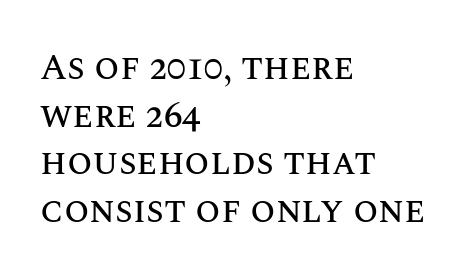
{"italic": "no", "width": "normal", "stroke_contrast": "medium", "x_height": "large", "monospaced": "no", "underline": "no", "align": "left", "line_spacing": "normal", "line_spacing_ratio": 1.32, "letter_spacing": "normal", "letter_spacing_em": 0.0, "glyph_px": 36}
